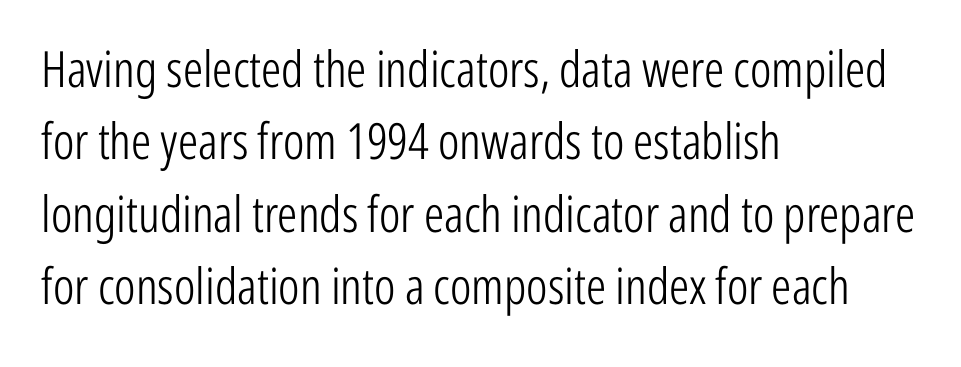
Q: Is the text bold? A: No.
Q: Is the text italic (slanted)? A: No, it is upright.
Q: Is the typeface a serif or a sans-serif typeface? A: Sans-serif.
Q: Is the text underlined? A: No.
Q: How is the paragraph aligned? A: Left-aligned.
Q: Is the spacing between letters normal or unusually wide? A: Normal.
Q: Is the spacing between lines tight, normal or loose? A: Normal.
Q: Width (condensed, normal, or wide)? A: Condensed.
Q: Stroke contrast? A: Low.
Q: x-height? A: Medium.
Q: Monospaced? A: No.
